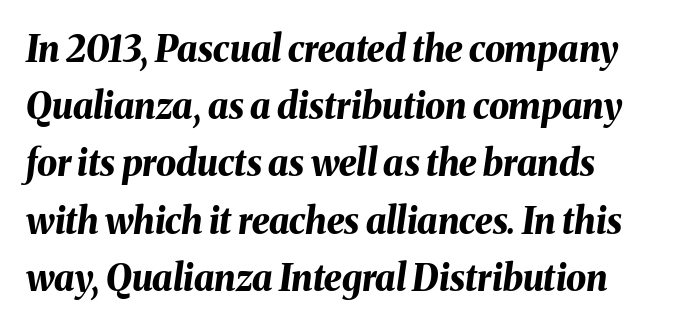
The image shows 36 px bold type, italic (leaning right); set left-aligned, normal line spacing (1.59x), normal letter spacing, not underlined; medium stroke contrast and a medium x-height.
